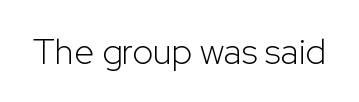
{"serif": "no", "italic": "no", "bold": "no", "weight": "light", "width": "normal", "stroke_contrast": "low", "x_height": "medium", "monospaced": "no", "underline": "no", "letter_spacing": "normal", "letter_spacing_em": 0.0, "glyph_px": 36}
